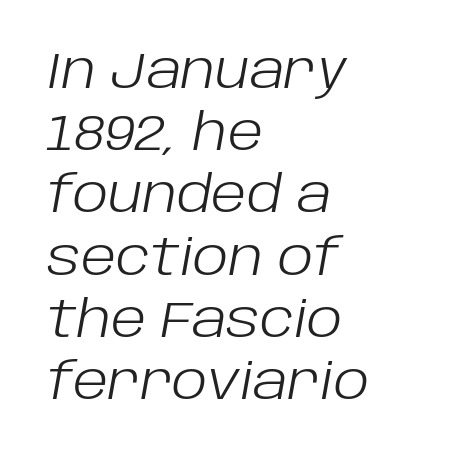
Q: Is the text bold? A: No.
Q: Is the text italic (slanted)? A: Yes, it leans right by about 10 degrees.
Q: Is the text underlined? A: No.
Q: How is the paragraph aligned? A: Left-aligned.
Q: Is the spacing between letters normal or unusually wide? A: Normal.
Q: Width (condensed, normal, or wide)? A: Normal.
Q: Stroke contrast? A: Low.
Q: x-height? A: Large.
Q: Monospaced? A: No.
